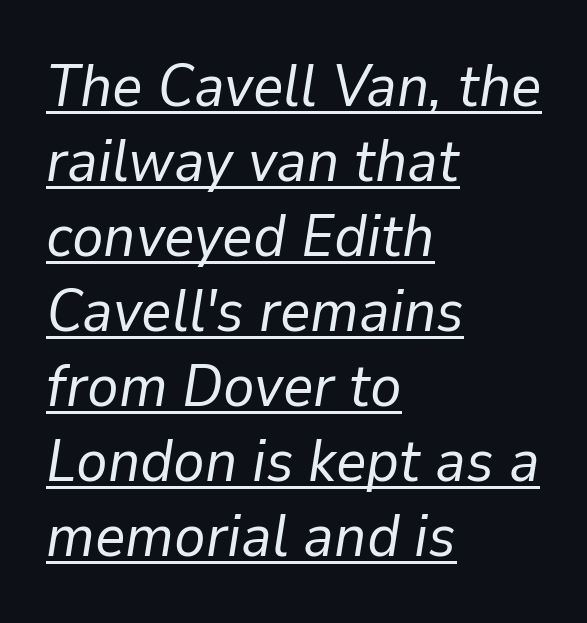
{"italic": "yes", "lean": "right", "slant_degrees": 9, "bold": "no", "weight": "regular", "width": "normal", "stroke_contrast": "low", "x_height": "medium", "monospaced": "no", "underline": "yes", "align": "left", "line_spacing": "normal", "line_spacing_ratio": 1.27, "letter_spacing": "normal", "letter_spacing_em": 0.0, "glyph_px": 59}
